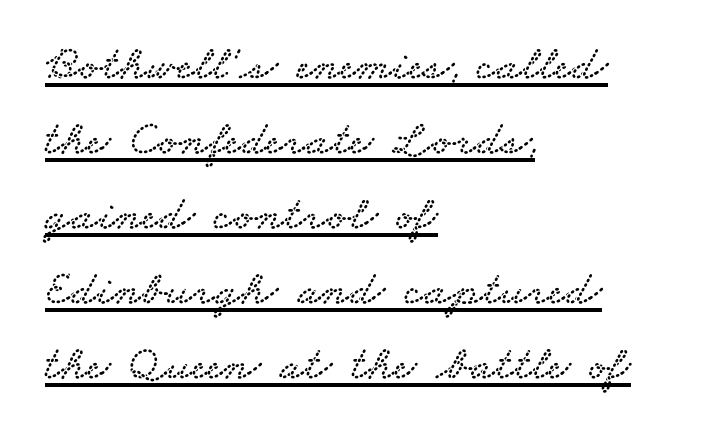
Q: Is the typeface a serif or a sans-serif typeface? A: Serif.
Q: Is the text underlined? A: Yes.
Q: How is the paragraph aligned? A: Left-aligned.
Q: Is the spacing between letters normal or unusually wide? A: Normal.
Q: Is the spacing between lines tight, normal or loose? A: Normal.
Q: Width (condensed, normal, or wide)? A: Wide.
Q: Stroke contrast? A: Low.
Q: x-height? A: Small.
Q: Monospaced? A: No.
